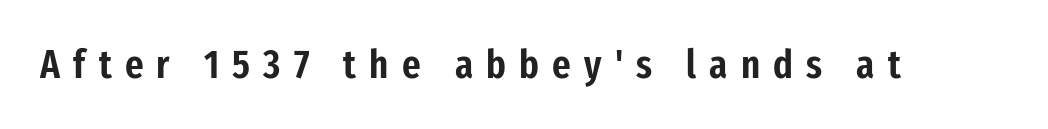
Q: Is the text italic (slanted)? A: No, it is upright.
Q: Is the typeface a serif or a sans-serif typeface? A: Sans-serif.
Q: Is the text underlined? A: No.
Q: Is the spacing between letters normal or unusually wide? A: Unusually wide.
Q: Width (condensed, normal, or wide)? A: Condensed.
Q: Stroke contrast? A: Low.
Q: x-height? A: Medium.
Q: Monospaced? A: No.
